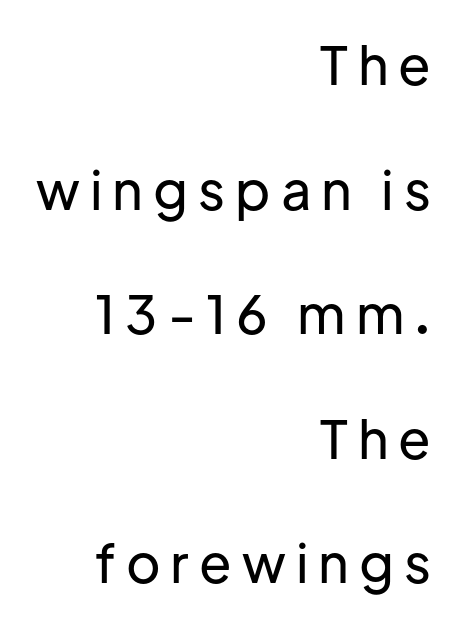
Ascenders rise straight up at ninety degrees. Glance below the letters and you will spot only blank space. What kind of face is this? One without serifs — a sans. Looks like regular typesetting: each glyph gets only the width it needs.
